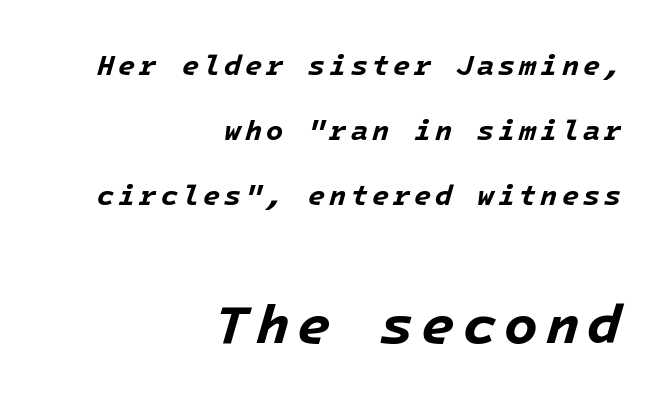
{"italic": "yes", "lean": "right", "slant_degrees": 16, "bold": "yes", "weight": "bold", "width": "normal", "stroke_contrast": "low", "x_height": "medium", "underline": "no", "align": "right", "line_spacing": "loose", "line_spacing_ratio": 2.32, "larger_block": "second", "size_ratio": 1.96, "glyph_px": 55}
